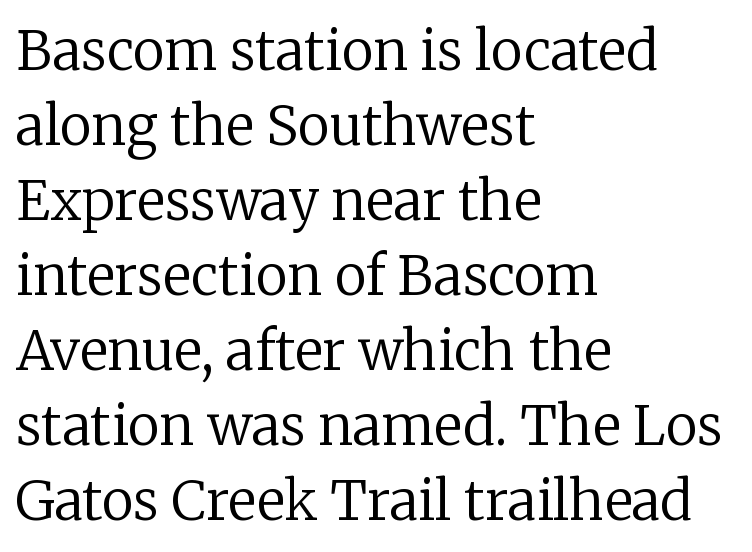
The image shows 54 px regular-weight serif type, upright; set left-aligned, normal line spacing (1.39x), normal letter spacing, not underlined; low stroke contrast and a medium x-height.
